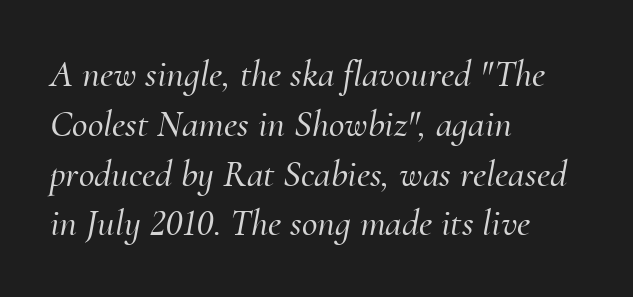
Q: Is the text italic (slanted)? A: Yes, it leans right by about 10 degrees.
Q: Is the typeface a serif or a sans-serif typeface? A: Serif.
Q: Is the text underlined? A: No.
Q: How is the paragraph aligned? A: Left-aligned.
Q: Is the spacing between letters normal or unusually wide? A: Normal.
Q: Is the spacing between lines tight, normal or loose? A: Normal.
Q: Width (condensed, normal, or wide)? A: Normal.
Q: Stroke contrast? A: Medium.
Q: x-height? A: Small.
Q: Monospaced? A: No.
